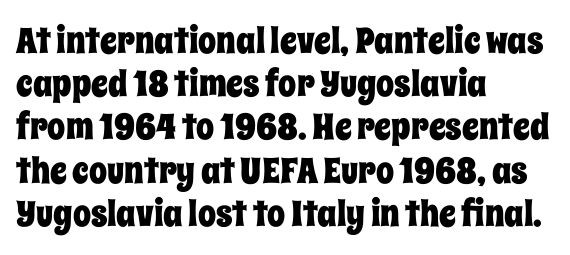
Q: Is the text italic (slanted)? A: No, it is upright.
Q: Is the text underlined? A: No.
Q: How is the paragraph aligned? A: Left-aligned.
Q: Is the spacing between letters normal or unusually wide? A: Normal.
Q: Width (condensed, normal, or wide)? A: Condensed.
Q: Stroke contrast? A: Low.
Q: x-height? A: Large.
Q: Monospaced? A: No.
